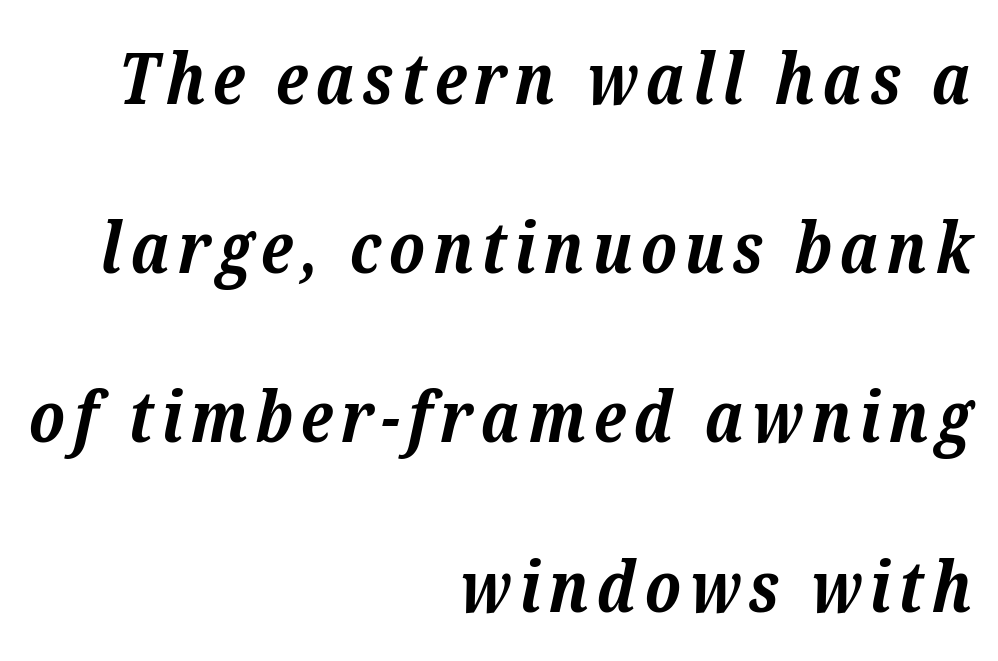
The paragraph has a hard right edge and a soft left edge. The lettering tilts uniformly, giving the passage an italic look. The typesetting leans heavy: a genuine bold. Small tapered or slab feet sit at the stroke ends, so this counts as serif. The space beneath each line is pristine and unruled.
